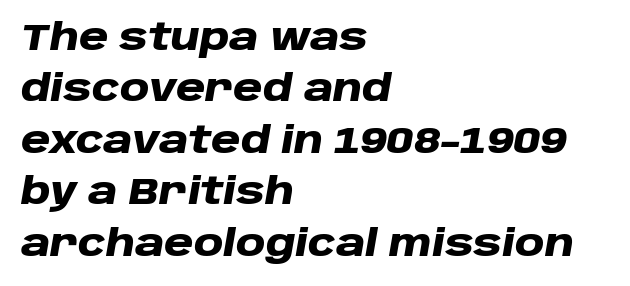
Decoration check: the copy has no underline. Letter spacing: default. This sample uses an oblique cut, with every glyph tilted off the vertical. The rows are spaced the way most documents space them. Chunky letters — that's bold for sure. This sample has the flowing, uneven cadence of proportional lettering.
